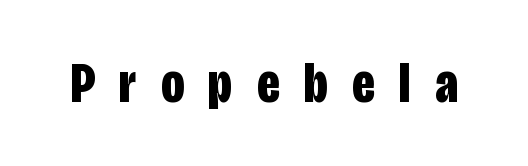
Q: Is the text bold? A: Yes.
Q: Is the text italic (slanted)? A: No, it is upright.
Q: Is the typeface a serif or a sans-serif typeface? A: Sans-serif.
Q: Is the text underlined? A: No.
Q: Is the spacing between letters normal or unusually wide? A: Unusually wide.
Q: Width (condensed, normal, or wide)? A: Condensed.
Q: Stroke contrast? A: Low.
Q: x-height? A: Large.
Q: Monospaced? A: No.
